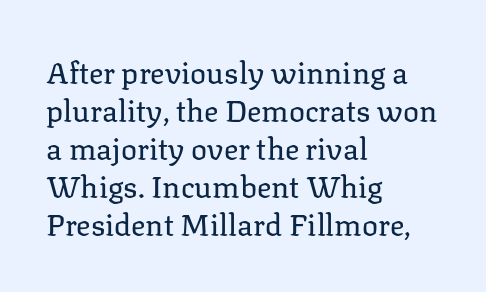
The space between consecutive lines is moderate. This sample is left-justified, so line endings fall wherever the words run out. Italic? Not at all — the glyphs are vertical. The glyphs are unaccompanied by any horizontal stroke below them. Compared with a typical body face, this is equally light or lighter still. Proportional: the letters do not fall into vertical columns.
